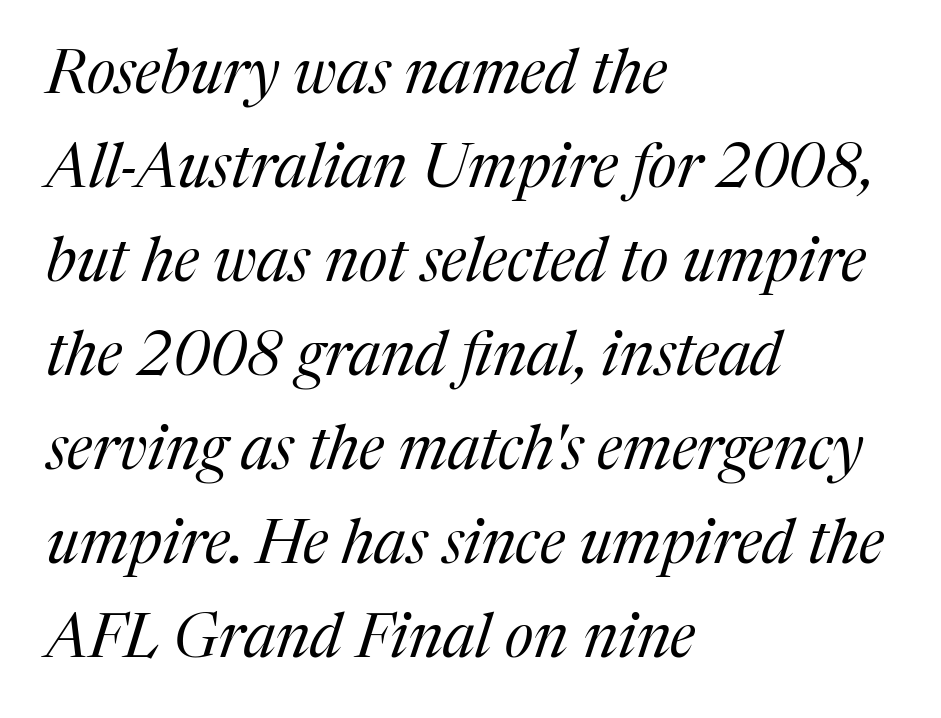
Q: Is the text bold? A: No.
Q: Is the text italic (slanted)? A: Yes, it leans right by about 17 degrees.
Q: Is the typeface a serif or a sans-serif typeface? A: Serif.
Q: Is the text underlined? A: No.
Q: How is the paragraph aligned? A: Left-aligned.
Q: Is the spacing between letters normal or unusually wide? A: Normal.
Q: Is the spacing between lines tight, normal or loose? A: Normal.
Q: Width (condensed, normal, or wide)? A: Normal.
Q: Stroke contrast? A: Medium.
Q: x-height? A: Medium.
Q: Monospaced? A: No.
